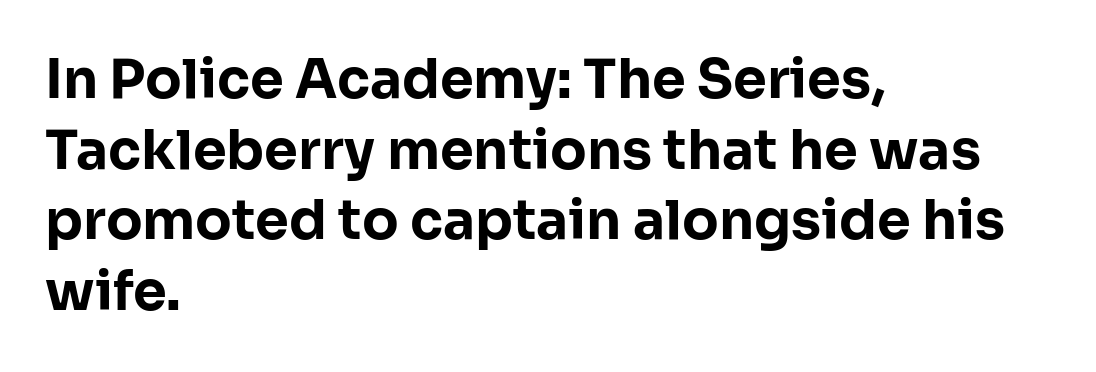
Q: Is the text bold? A: Yes.
Q: Is the text italic (slanted)? A: No, it is upright.
Q: Is the typeface a serif or a sans-serif typeface? A: Sans-serif.
Q: Is the text underlined? A: No.
Q: How is the paragraph aligned? A: Left-aligned.
Q: Is the spacing between letters normal or unusually wide? A: Normal.
Q: Is the spacing between lines tight, normal or loose? A: Normal.
Q: Width (condensed, normal, or wide)? A: Normal.
Q: Stroke contrast? A: Low.
Q: x-height? A: Medium.
Q: Monospaced? A: No.
